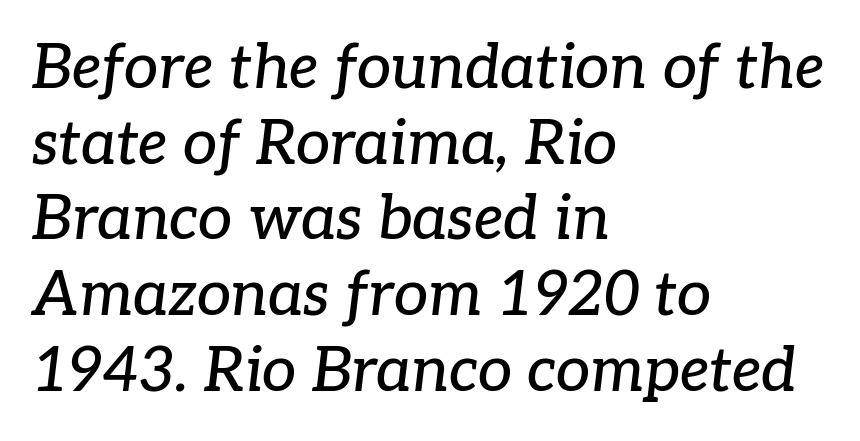
The image shows 61 px serif type, italic (leaning right); set left-aligned, line spacing 1.24x, normal letter spacing, not underlined; low stroke contrast and a medium x-height.
